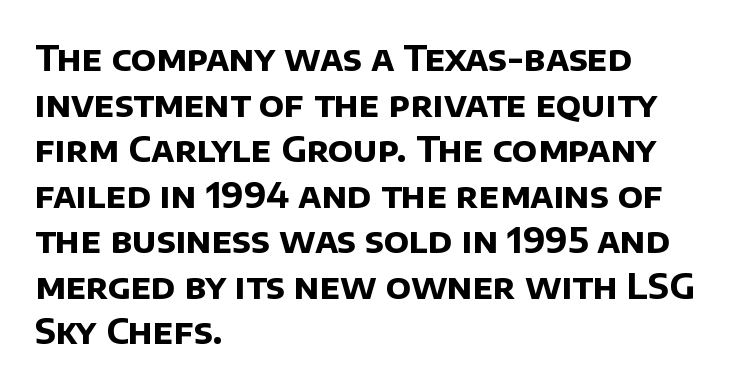
Q: Is the text bold? A: Yes.
Q: Is the typeface a serif or a sans-serif typeface? A: Sans-serif.
Q: Is the text underlined? A: No.
Q: How is the paragraph aligned? A: Left-aligned.
Q: Is the spacing between letters normal or unusually wide? A: Normal.
Q: Is the spacing between lines tight, normal or loose? A: Normal.
Q: Width (condensed, normal, or wide)? A: Normal.
Q: Stroke contrast? A: Low.
Q: x-height? A: Large.
Q: Monospaced? A: No.
